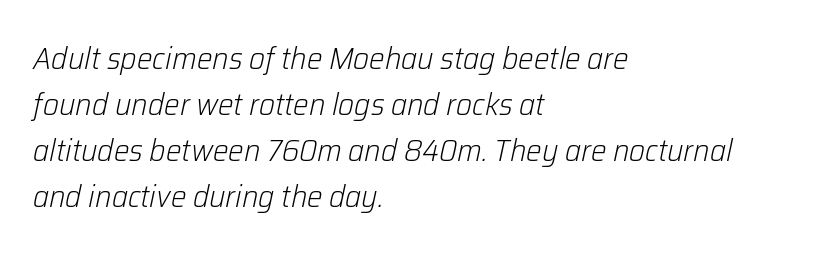
{"italic": "yes", "lean": "right", "slant_degrees": 12, "bold": "no", "weight": "light", "width": "normal", "stroke_contrast": "low", "x_height": "medium", "monospaced": "no", "underline": "no", "align": "left", "line_spacing": "normal", "line_spacing_ratio": 1.48, "letter_spacing": "normal", "letter_spacing_em": 0.0, "glyph_px": 31}
